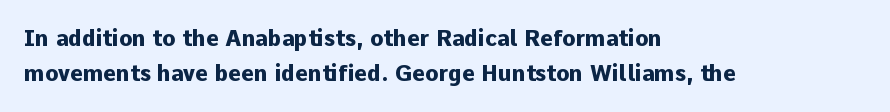
The image shows 22 px bold type, upright; set left-aligned, normal line spacing (1.6x), normal letter spacing, not underlined.
